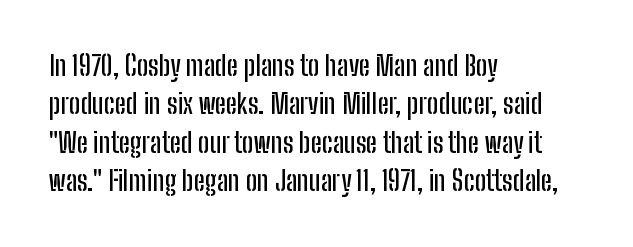
Compared with typical paragraphs, the rows here are spaced about the same. Posture: straight, roman, zero tilt. Inter-character spacing is left at the font's built-in metrics. The space beneath each line is pristine and unruled. The compositor pushed each line to the left boundary.
